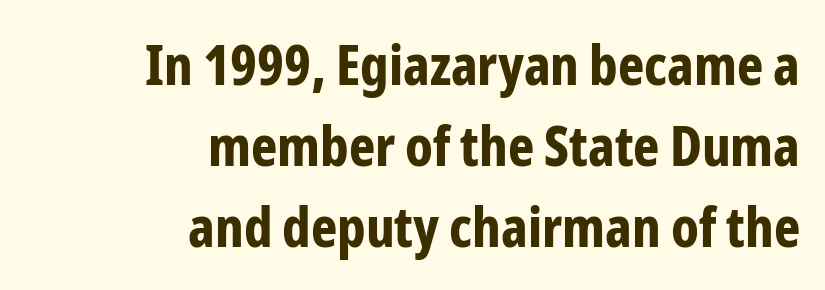
Q: Is the text bold? A: Yes.
Q: Is the text italic (slanted)? A: No, it is upright.
Q: Is the typeface a serif or a sans-serif typeface? A: Sans-serif.
Q: Is the text underlined? A: No.
Q: How is the paragraph aligned? A: Right-aligned.
Q: Is the spacing between letters normal or unusually wide? A: Normal.
Q: Is the spacing between lines tight, normal or loose? A: Normal.
Q: Width (condensed, normal, or wide)? A: Condensed.
Q: Stroke contrast? A: Low.
Q: x-height? A: Medium.
Q: Monospaced? A: No.
